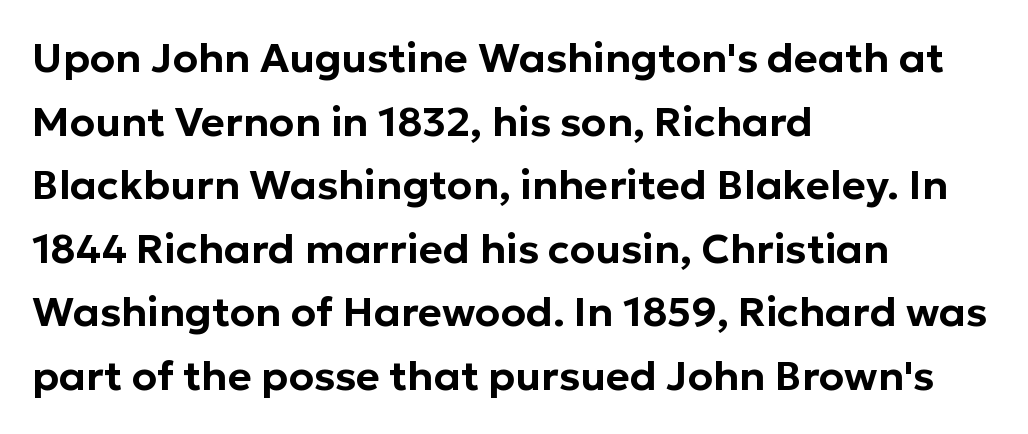
{"serif": "no", "italic": "no", "width": "normal", "stroke_contrast": "low", "x_height": "medium", "monospaced": "no", "underline": "no", "align": "left", "line_spacing": "normal", "line_spacing_ratio": 1.55, "letter_spacing": "normal", "letter_spacing_em": 0.0, "glyph_px": 41}
